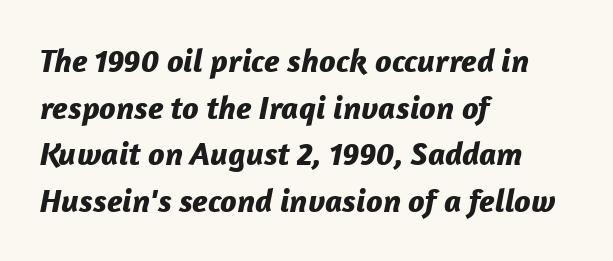
The image shows 33 px bold type, italic (leaning right); set left-aligned, normal line spacing (1.41x), normal letter spacing, not underlined; low stroke contrast and a medium x-height.
